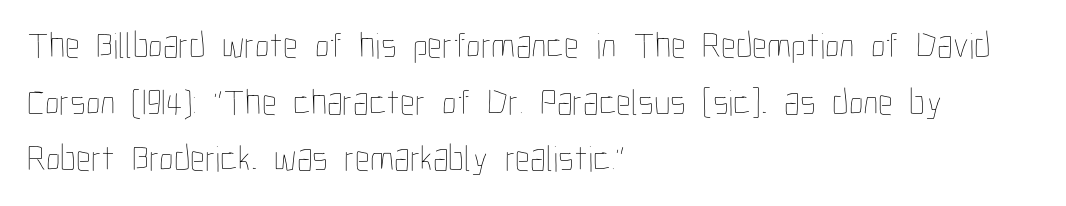
Q: Is the text bold? A: No.
Q: Is the text italic (slanted)? A: No, it is upright.
Q: Is the text underlined? A: No.
Q: How is the paragraph aligned? A: Left-aligned.
Q: Is the spacing between letters normal or unusually wide? A: Normal.
Q: Is the spacing between lines tight, normal or loose? A: Normal.
Q: Width (condensed, normal, or wide)? A: Condensed.
Q: Stroke contrast? A: Low.
Q: x-height? A: Medium.
Q: Monospaced? A: No.
